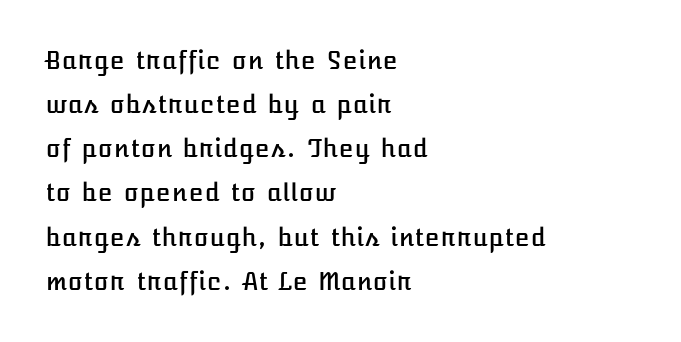
The image shows 24 px text type, upright; set left-aligned, line spacing 1.84x, normal letter spacing, not underlined.
